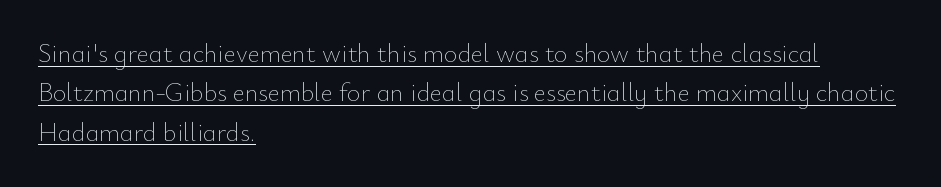
Layout note: lines flush left. The block of text has a typical density, with ordinary space between rows. In terms of letterspacing, this is plain default setting. The cut favours lightness, reaching ordinary text weight at its darkest.
